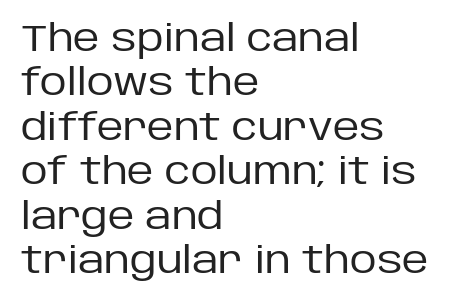
{"serif": "no", "italic": "no", "bold": "no", "weight": "regular", "width": "normal", "stroke_contrast": "low", "x_height": "large", "monospaced": "no", "underline": "no", "align": "left", "line_spacing_ratio": 1.2, "letter_spacing": "normal", "letter_spacing_em": 0.0, "glyph_px": 37}
